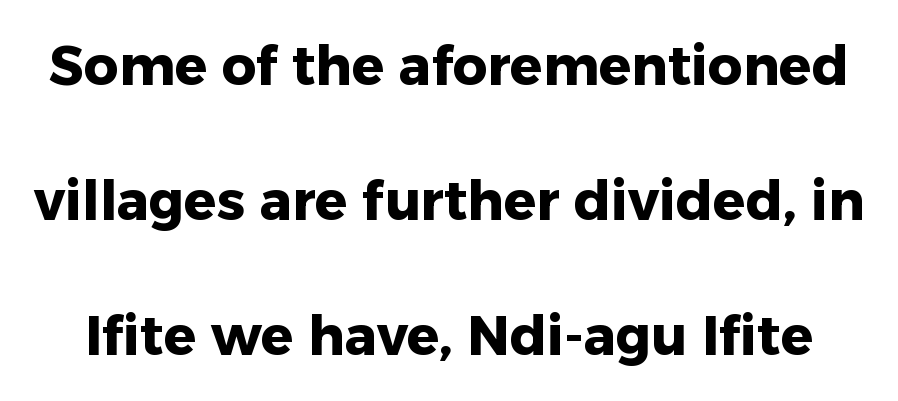
Ascenders rise straight up at ninety degrees. Summary of weight: heavy, a full bold. Varying glyph widths throughout — classic text-font behaviour. The gaps between neighbouring characters are ordinary and unremarkable. The characters display no serif detailing; their extremities are plain. Anything drawn beneath the words? Only blank space.
